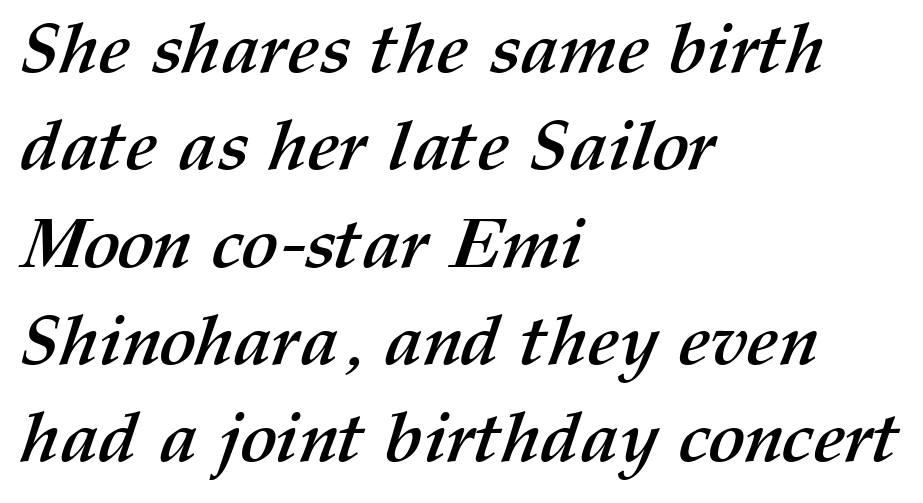
Q: Is the text bold? A: Yes.
Q: Is the text underlined? A: No.
Q: How is the paragraph aligned? A: Left-aligned.
Q: Is the spacing between letters normal or unusually wide? A: Normal.
Q: Is the spacing between lines tight, normal or loose? A: Normal.
Q: Width (condensed, normal, or wide)? A: Normal.
Q: Stroke contrast? A: Medium.
Q: x-height? A: Medium.
Q: Monospaced? A: No.
